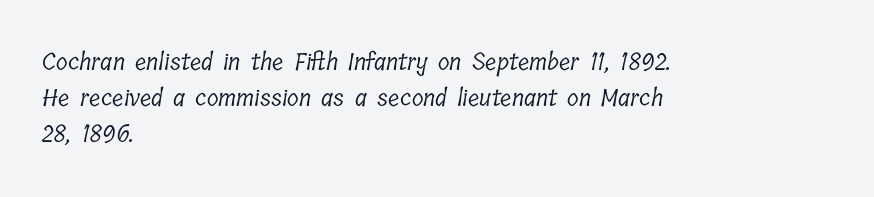
Q: Is the text bold? A: No.
Q: Is the text underlined? A: No.
Q: How is the paragraph aligned? A: Left-aligned.
Q: Is the spacing between letters normal or unusually wide? A: Normal.
Q: Is the spacing between lines tight, normal or loose? A: Normal.
